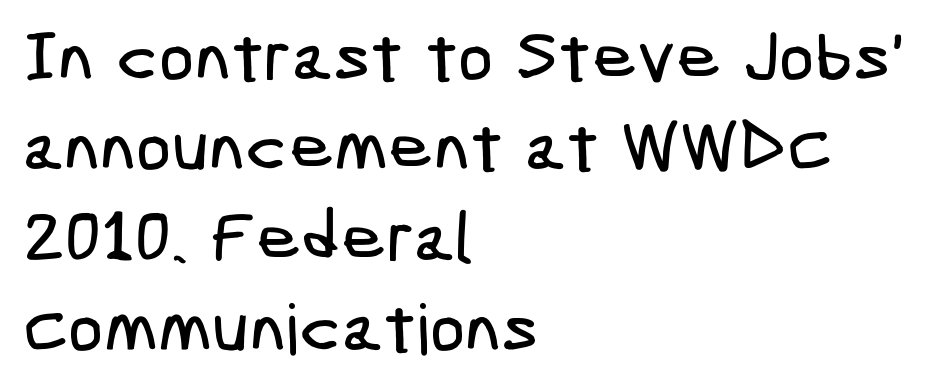
Q: Is the typeface a serif or a sans-serif typeface? A: Sans-serif.
Q: Is the text underlined? A: No.
Q: How is the paragraph aligned? A: Left-aligned.
Q: Is the spacing between letters normal or unusually wide? A: Normal.
Q: Is the spacing between lines tight, normal or loose? A: Normal.
Q: Width (condensed, normal, or wide)? A: Condensed.
Q: Stroke contrast? A: Low.
Q: x-height? A: Medium.
